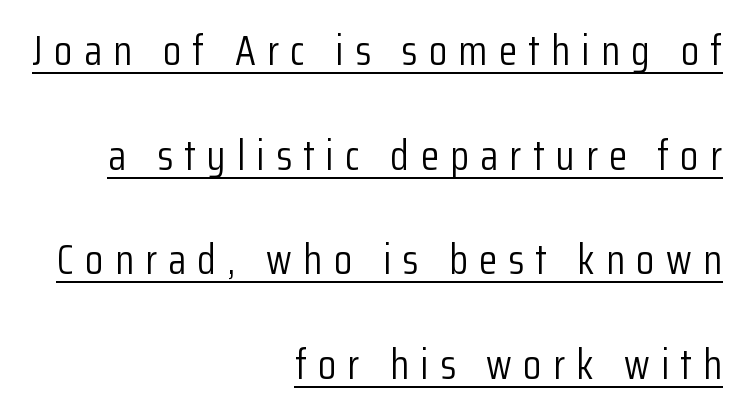
The image shows 42 px light, condensed sans-serif type, upright; set right-aligned, loose line spacing (2.49x), unusually wide letter spacing (+0.27 em), underlined; low stroke contrast and a medium x-height.
